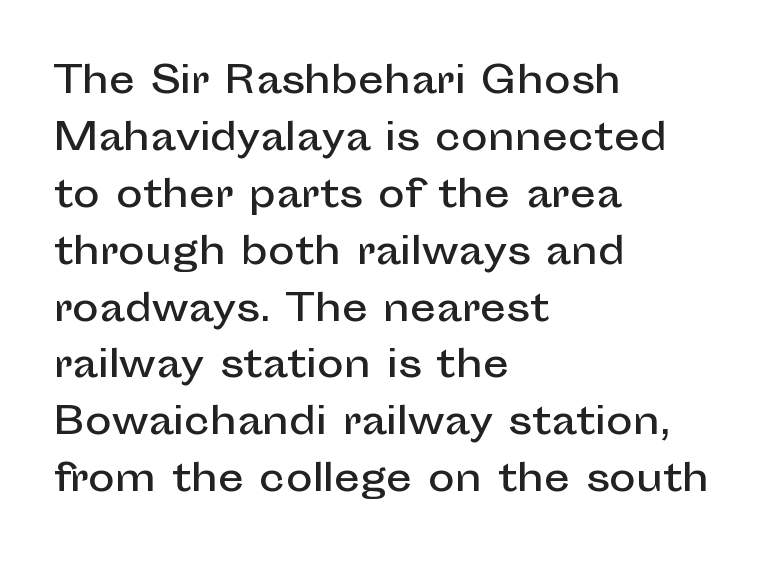
The image shows 36 px sans-serif type, upright; set left-aligned, normal line spacing (1.58x), normal letter spacing, not underlined; low stroke contrast and a medium x-height.
